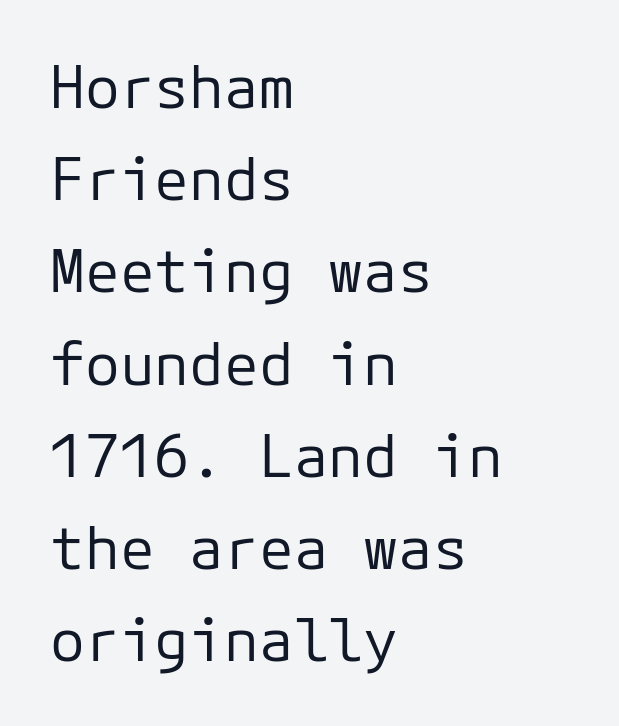
{"serif": "no", "italic": "no", "bold": "no", "weight": "regular", "width": "normal", "stroke_contrast": "low", "x_height": "medium", "monospaced": "yes", "underline": "no", "align": "left", "line_spacing": "normal", "line_spacing_ratio": 1.59, "letter_spacing": "normal", "letter_spacing_em": 0.0, "glyph_px": 58}
